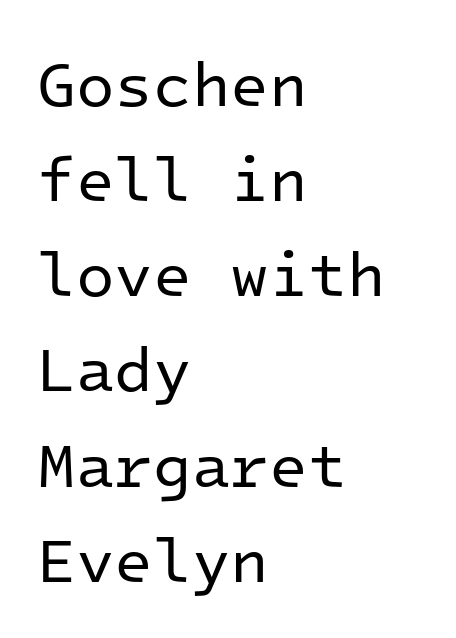
The image shows 63 px regular-weight sans-serif type, upright, monospaced; set left-aligned, normal line spacing (1.51x), normal letter spacing, not underlined; low stroke contrast and a medium x-height.
